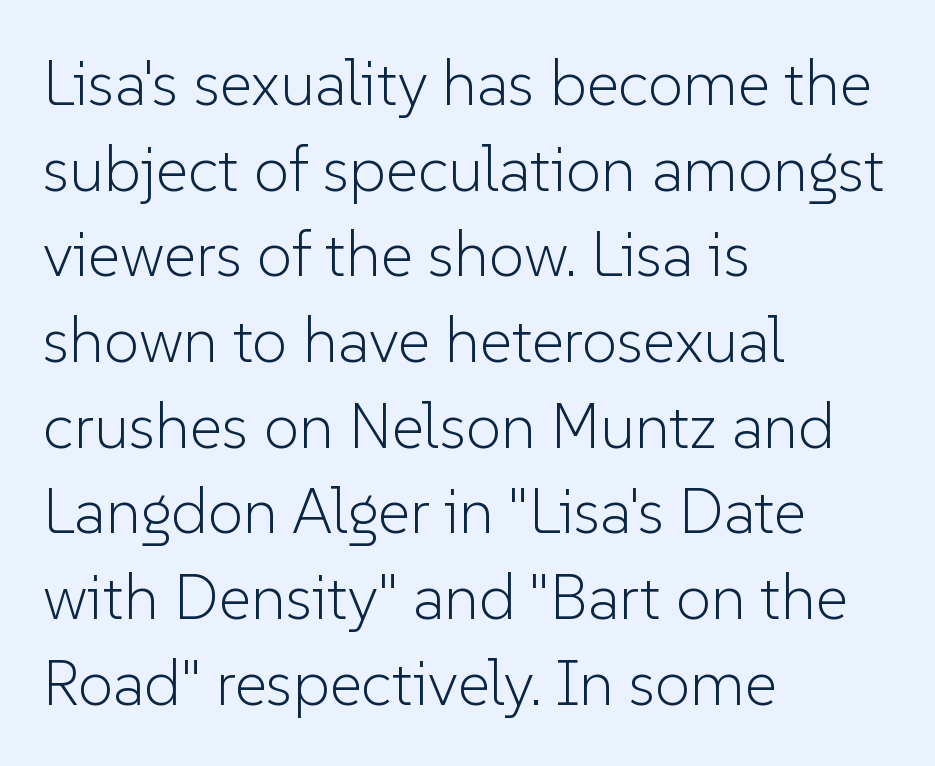
{"serif": "no", "italic": "no", "bold": "no", "weight": "light", "width": "normal", "stroke_contrast": "low", "x_height": "medium", "monospaced": "no", "underline": "no", "align": "left", "line_spacing": "normal", "line_spacing_ratio": 1.36, "letter_spacing": "normal", "letter_spacing_em": 0.0, "glyph_px": 63}
